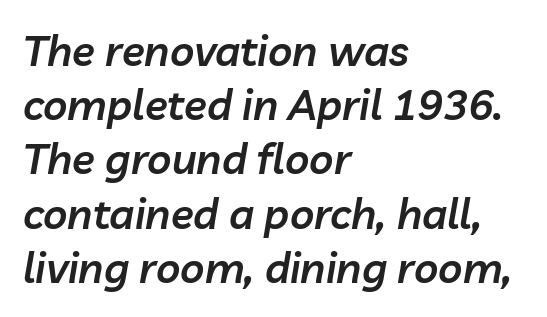
{"italic": "yes", "lean": "right", "slant_degrees": 10, "bold": "semi", "weight": "semibold", "width": "normal", "stroke_contrast": "low", "x_height": "medium", "monospaced": "no", "underline": "no", "align": "left", "line_spacing": "normal", "line_spacing_ratio": 1.29, "letter_spacing": "normal", "letter_spacing_em": 0.0, "glyph_px": 42}
